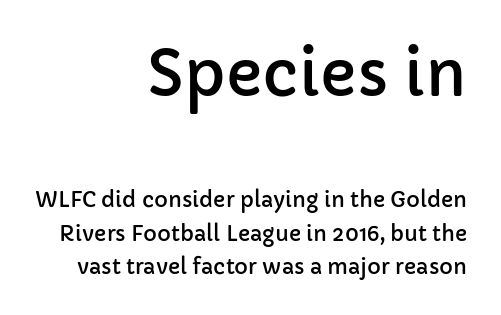
Q: Is the text italic (slanted)? A: No, it is upright.
Q: Is the typeface a serif or a sans-serif typeface? A: Sans-serif.
Q: Is the text underlined? A: No.
Q: How is the paragraph aligned? A: Right-aligned.
Q: Is the spacing between letters normal or unusually wide? A: Normal.
Q: Is the spacing between lines tight, normal or loose? A: Normal.
Q: Which block of text is set in a larger size, the first (top) or the second (bottom)? A: The first (top) one.
Q: Width (condensed, normal, or wide)? A: Normal.
Q: Stroke contrast? A: Low.
Q: x-height? A: Medium.
Q: Monospaced? A: No.
